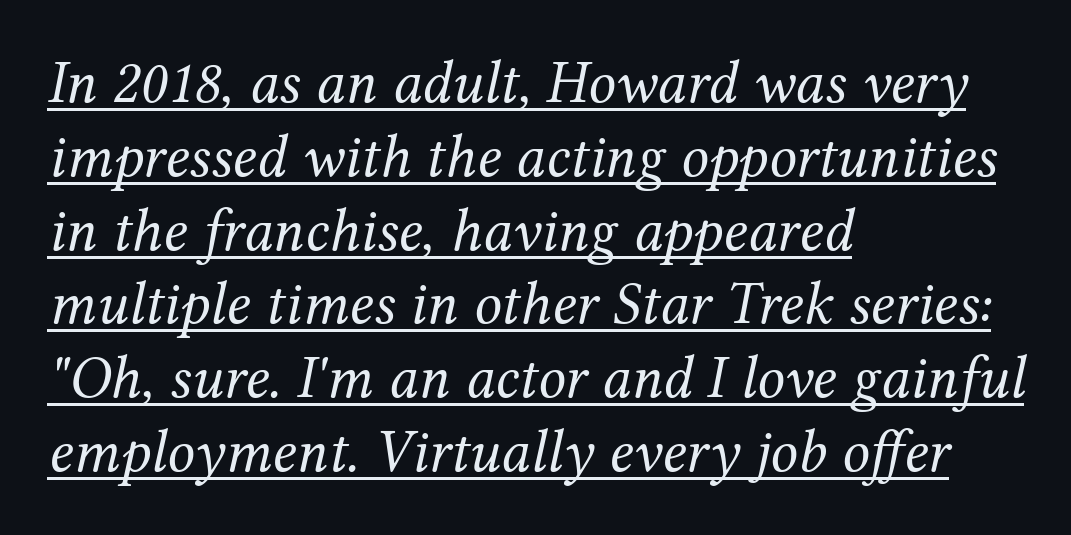
You can tell from the footed stems that serif type was used. Each stroke keeps to a modest, everyday thickness or less. A typesetter would mark this as italic. Looks like regular typesetting: each glyph gets only the width it needs. The rendering anchors every line to the left-hand side. Somebody hit Ctrl+U on this one — the words are underlined.
